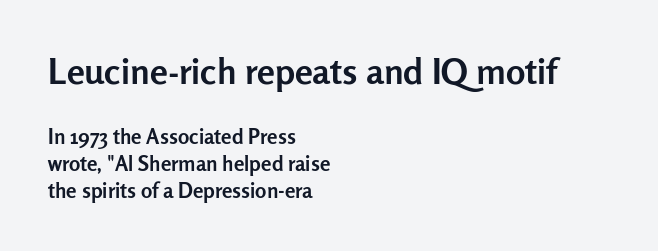
The image shows 36 px semibold sans-serif type, upright; set left-aligned, normal line spacing (1.28x), normal letter spacing, not underlined; the first (top) block is 1.71x larger; low stroke contrast and a medium x-height.
